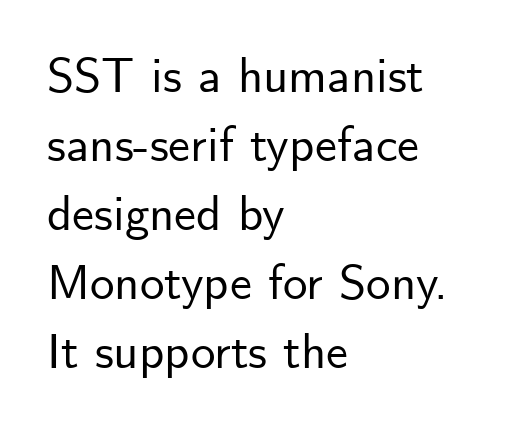
Q: Is the text italic (slanted)? A: No, it is upright.
Q: Is the typeface a serif or a sans-serif typeface? A: Sans-serif.
Q: Is the text underlined? A: No.
Q: How is the paragraph aligned? A: Left-aligned.
Q: Is the spacing between letters normal or unusually wide? A: Normal.
Q: Is the spacing between lines tight, normal or loose? A: Normal.
Q: Width (condensed, normal, or wide)? A: Normal.
Q: Stroke contrast? A: Low.
Q: x-height? A: Small.
Q: Monospaced? A: No.
